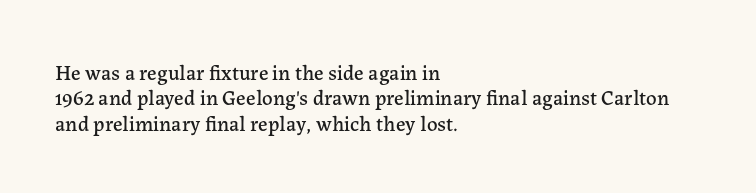
Short and long lines alike share a common starting point at left. Letters rest on an invisible, unmarked baseline. No extra tracking has been applied to these lines. Is there any slant? The stems are plumb.
